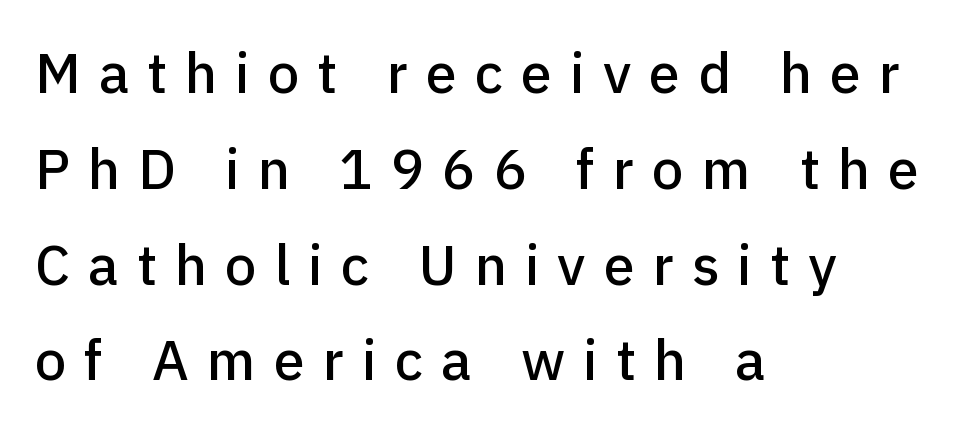
Observe the wide spacing: letters keep a clear distance from each other. Italic: no, the glyphs are upright roman. Line beginnings align vertically; line endings do not. Character widths vary here, with narrow letters taking less room than wide ones. Bare-footed words on every line.
